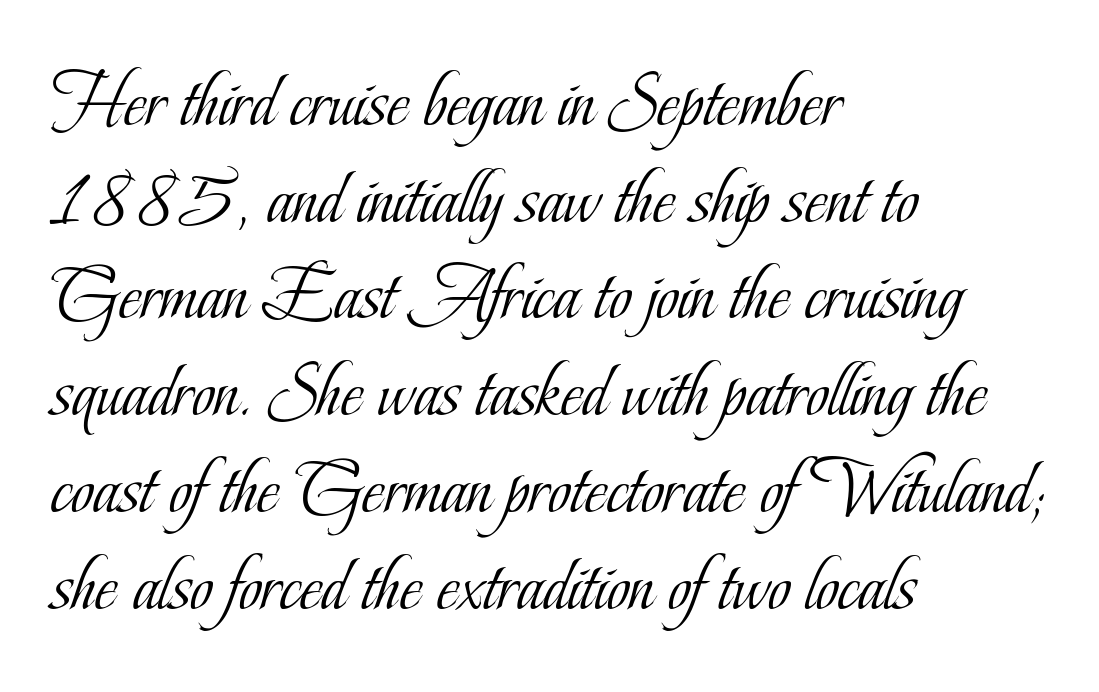
Q: Is the text bold? A: No.
Q: Is the text italic (slanted)? A: Yes.
Q: Is the typeface a serif or a sans-serif typeface? A: Serif.
Q: Is the text underlined? A: No.
Q: How is the paragraph aligned? A: Left-aligned.
Q: Is the spacing between letters normal or unusually wide? A: Normal.
Q: Width (condensed, normal, or wide)? A: Condensed.
Q: Stroke contrast? A: Low.
Q: x-height? A: Small.
Q: Monospaced? A: No.
